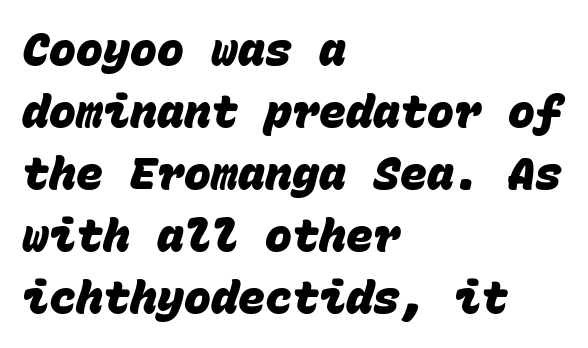
{"serif": "no", "bold": "yes", "weight": "heavy", "width": "normal", "stroke_contrast": "low", "x_height": "large", "monospaced": "yes", "underline": "no", "align": "left", "line_spacing": "normal", "line_spacing_ratio": 1.38, "letter_spacing": "normal", "letter_spacing_em": 0.0, "glyph_px": 45}
